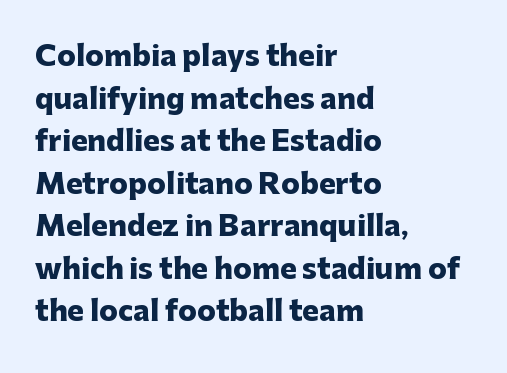
Q: Is the text bold? A: Yes.
Q: Is the text italic (slanted)? A: No, it is upright.
Q: Is the typeface a serif or a sans-serif typeface? A: Sans-serif.
Q: Is the text underlined? A: No.
Q: How is the paragraph aligned? A: Left-aligned.
Q: Is the spacing between letters normal or unusually wide? A: Normal.
Q: Is the spacing between lines tight, normal or loose? A: Normal.
Q: Width (condensed, normal, or wide)? A: Normal.
Q: Stroke contrast? A: Low.
Q: x-height? A: Medium.
Q: Monospaced? A: No.
